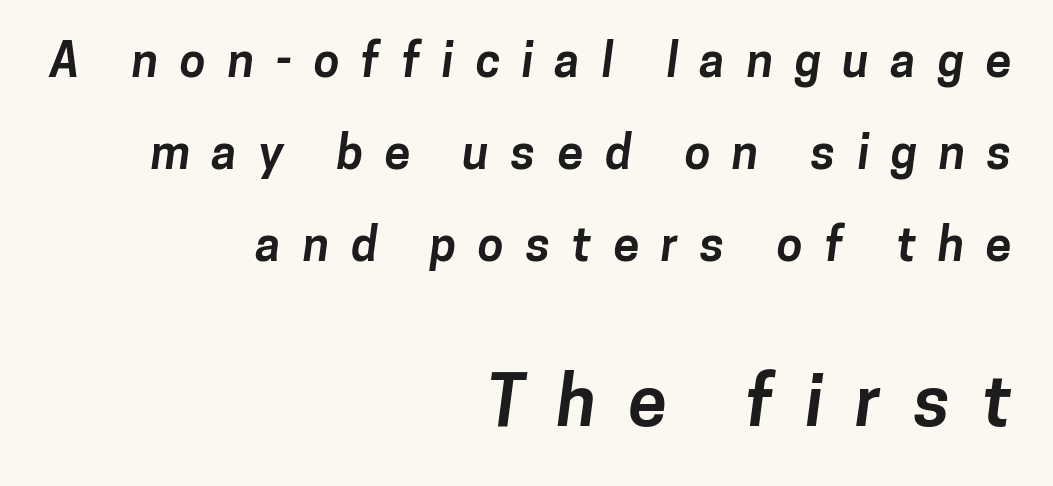
This sample has the flowing, uneven cadence of proportional lettering. The baseline area is clear. The type is letterspaced generously, with wide tracking. Leading is clearly above the norm, producing a sparse column.
